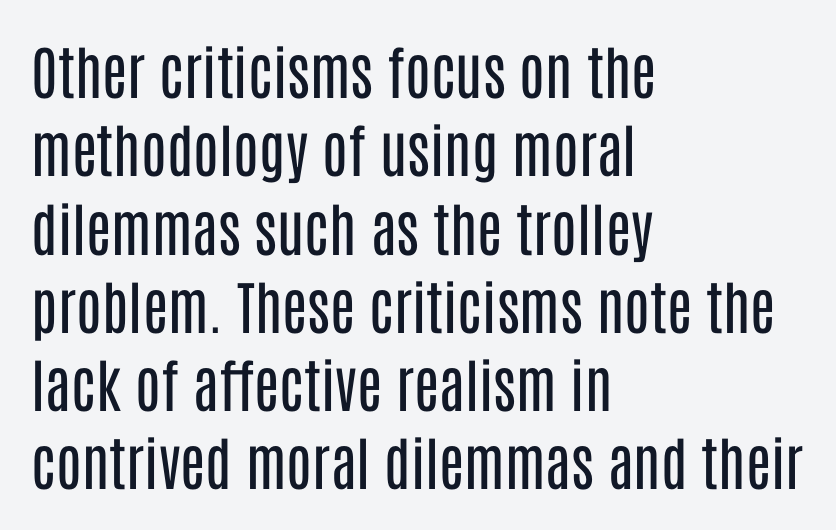
Which margin do the lines hug? The left one — the right edge is uneven. Here the glyphs are tracked normally, forming tight word shapes. Serifs: no, the terminals of the letterforms are clean. Character widths vary here, with narrow letters taking less room than wide ones. You can tell it's not italic because the verticals are truly vertical. Successive baselines arrive at the customary interval.
